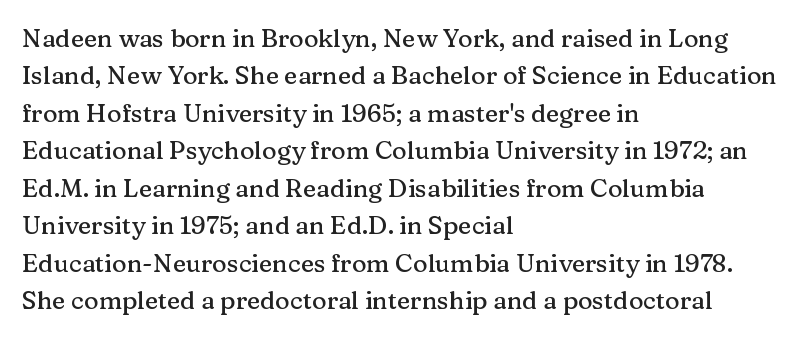
The rendering anchors every line to the left-hand side. The vertical gap from one line to the next is medium. The letterforms sit shoulder to shoulder at normal distance. Lines of text with bare space underneath. This is roman type, the default non-slanted kind.
